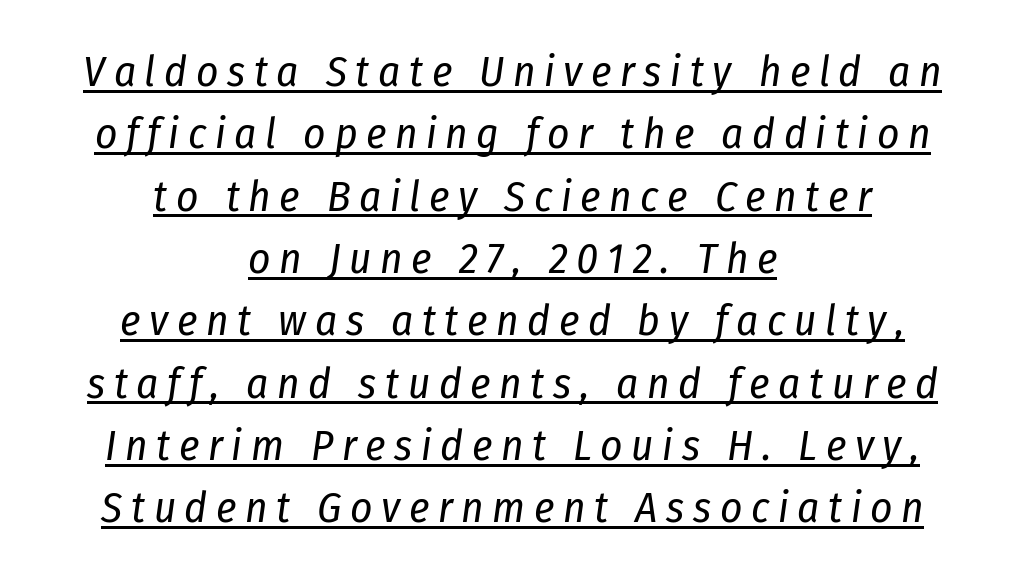
The image shows 43 px regular-weight, condensed type, italic (leaning right); set centered, normal line spacing (1.45x), unusually wide letter spacing (+0.2 em), underlined; low stroke contrast and a medium x-height.
